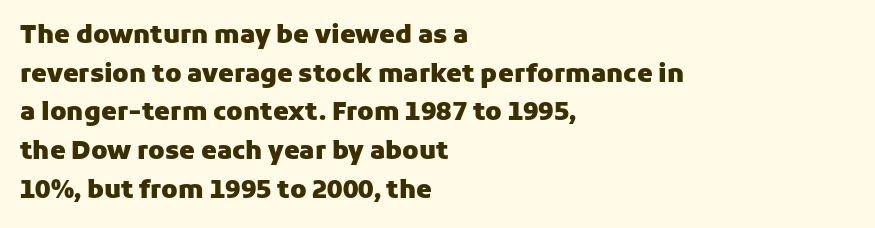
Q: Is the text bold? A: Yes.
Q: Is the text italic (slanted)? A: No, it is upright.
Q: Is the text underlined? A: No.
Q: How is the paragraph aligned? A: Left-aligned.
Q: Is the spacing between letters normal or unusually wide? A: Normal.
Q: Is the spacing between lines tight, normal or loose? A: Normal.
